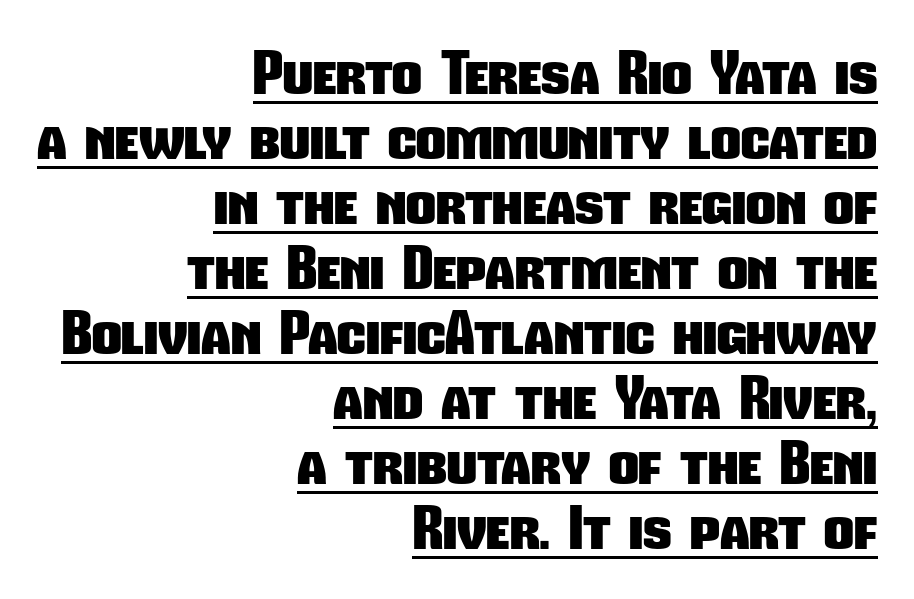
Q: Is the text bold? A: Yes.
Q: Is the typeface a serif or a sans-serif typeface? A: Sans-serif.
Q: Is the text underlined? A: Yes.
Q: How is the paragraph aligned? A: Right-aligned.
Q: Is the spacing between letters normal or unusually wide? A: Normal.
Q: Is the spacing between lines tight, normal or loose? A: Tight.
Q: Width (condensed, normal, or wide)? A: Condensed.
Q: Stroke contrast? A: Low.
Q: x-height? A: Medium.
Q: Monospaced? A: No.
